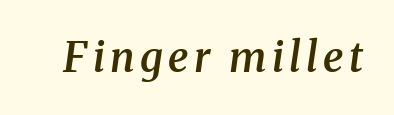
{"serif": "yes", "italic": "yes", "lean": "right", "slant_degrees": 8, "bold": "semi", "weight": "semibold", "width": "normal", "stroke_contrast": "medium", "x_height": "medium", "monospaced": "no", "underline": "no", "glyph_px": 41}
